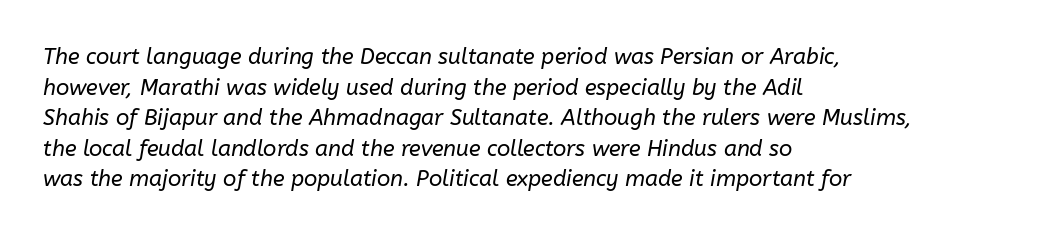
{"italic": "yes", "lean": "right", "slant_degrees": 10, "bold": "no", "underline": "no", "align": "left", "line_spacing": "normal", "line_spacing_ratio": 1.39, "letter_spacing": "normal", "letter_spacing_em": 0.0, "glyph_px": 22}
